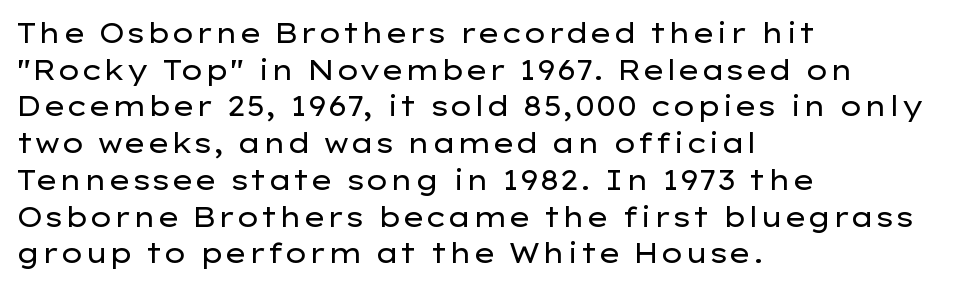
Reading down the block, your eye returns to a fixed left position each line. Do the letters lean? They stand straight. The strip under each line holds only bare page. Bold? No — there's no thickening of the strokes. Line spacing here is normal. Glyph-to-glyph distance matches everyday printed text.
